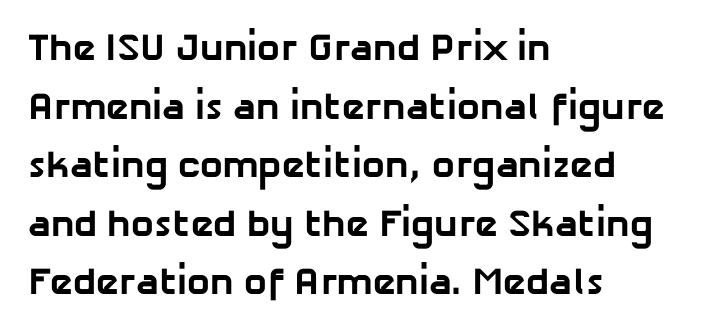
{"serif": "no", "bold": "yes", "weight": "bold", "width": "normal", "stroke_contrast": "low", "x_height": "medium", "monospaced": "no", "underline": "no", "align": "left", "line_spacing": "normal", "line_spacing_ratio": 1.54, "letter_spacing": "normal", "letter_spacing_em": 0.0, "glyph_px": 38}
